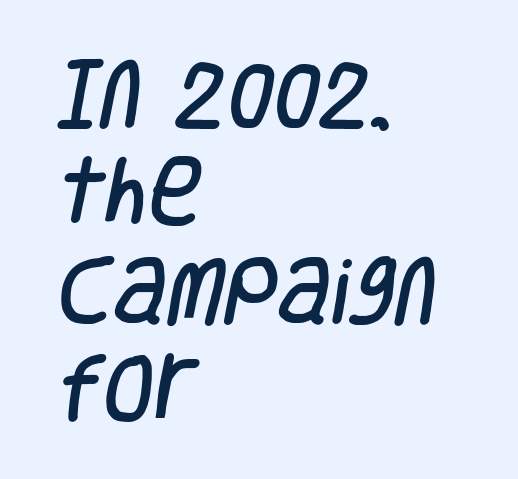
The face used here is proportionally spaced, like ordinary book or web type. Short and long lines alike share a common starting point at left. Regarding serifs, this sample does without them. In terms of letterspacing, this is plain default setting. The string is rendered with underlining switched off. What's the leading like? Ordinary, nothing unusual.
